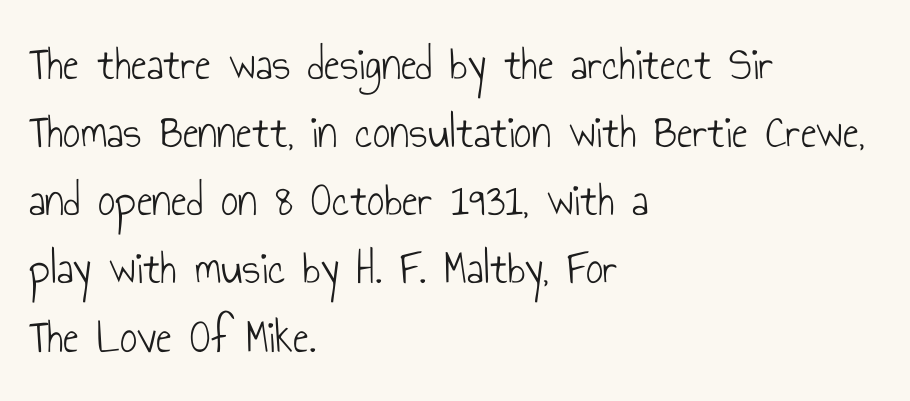
The image shows 48 px light, condensed sans-serif type, upright; set left-aligned, normal line spacing (1.42x), normal letter spacing, not underlined; low stroke contrast and a small x-height.
